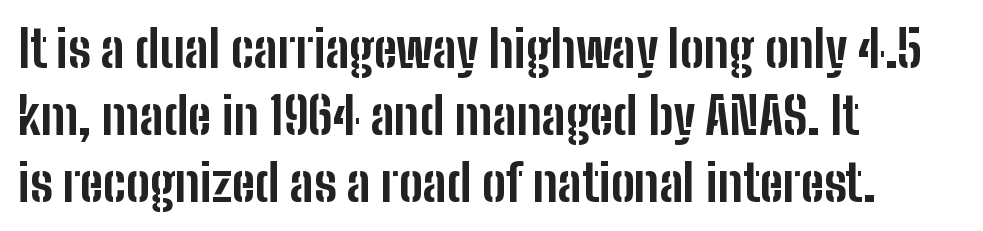
Posture: straight, roman, zero tilt. Unmarked baselines from the first word to the last. Each letter keeps its own natural width here, so spacing adapts to shape. The letters carry no serifs — their stems end cleanly without finishing strokes. The letters sit at their default tracking, neither squeezed nor spread.
